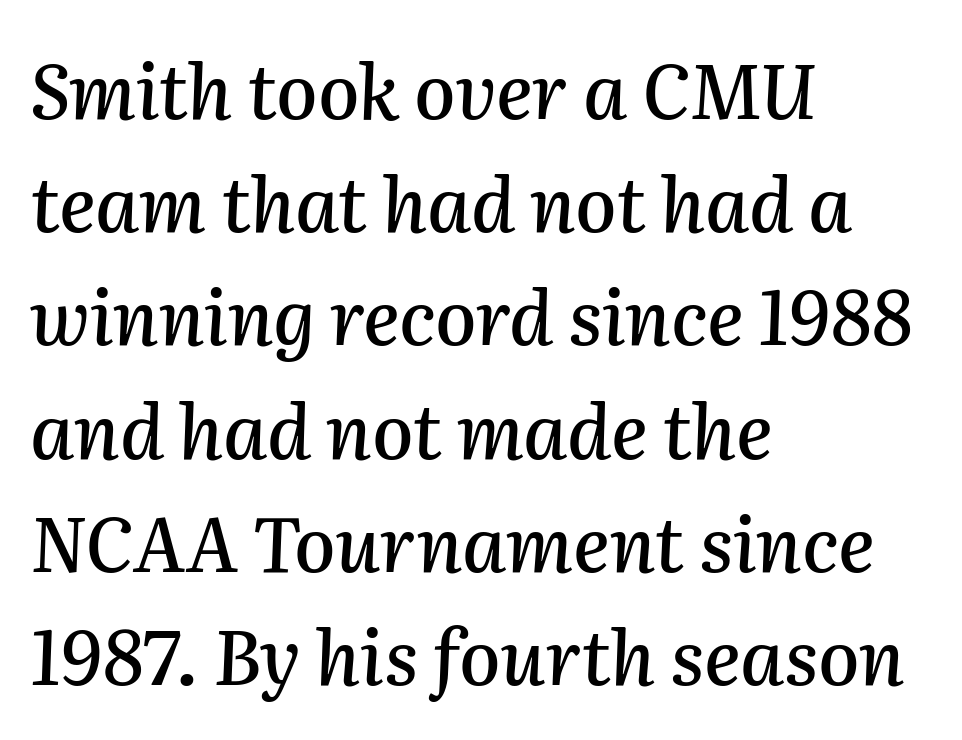
{"italic": "yes", "lean": "right", "slant_degrees": 2, "width": "normal", "stroke_contrast": "medium", "x_height": "medium", "monospaced": "no", "underline": "no", "align": "left", "line_spacing": "normal", "line_spacing_ratio": 1.51, "letter_spacing": "normal", "letter_spacing_em": 0.0, "glyph_px": 75}
